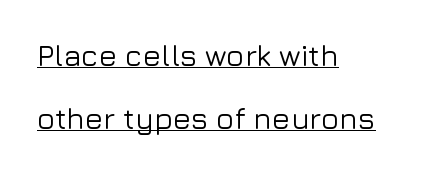
Q: Is the text italic (slanted)? A: No, it is upright.
Q: Is the typeface a serif or a sans-serif typeface? A: Sans-serif.
Q: Is the text underlined? A: Yes.
Q: How is the paragraph aligned? A: Left-aligned.
Q: Is the spacing between letters normal or unusually wide? A: Normal.
Q: Is the spacing between lines tight, normal or loose? A: Loose.
Q: Width (condensed, normal, or wide)? A: Normal.
Q: Stroke contrast? A: Low.
Q: x-height? A: Medium.
Q: Monospaced? A: No.
